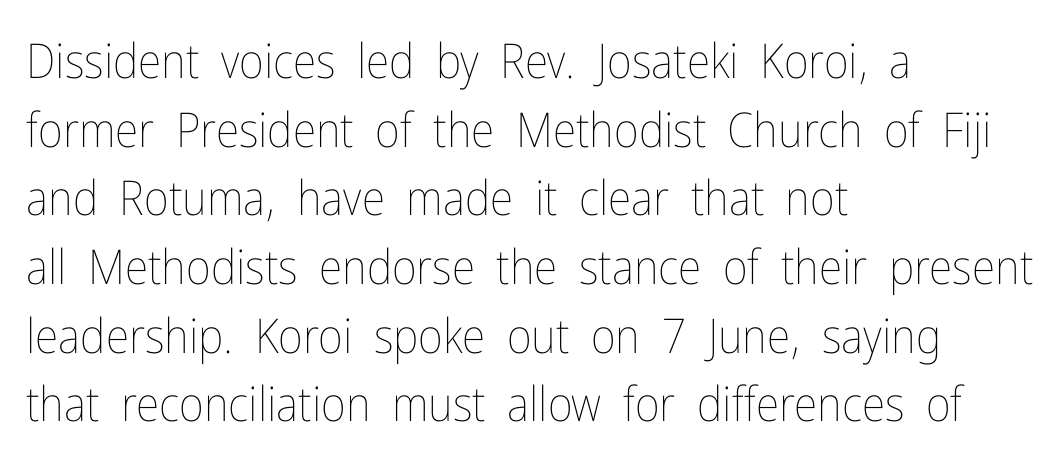
The image shows 48 px thin, condensed type, upright; set left-aligned, normal line spacing (1.43x), normal letter spacing, not underlined; low stroke contrast and a medium x-height.
